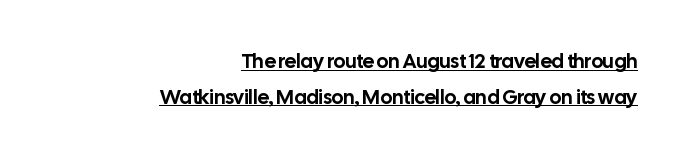
The image shows 20 px text type, upright; set right-aligned, line spacing 1.78x, normal letter spacing, underlined.
